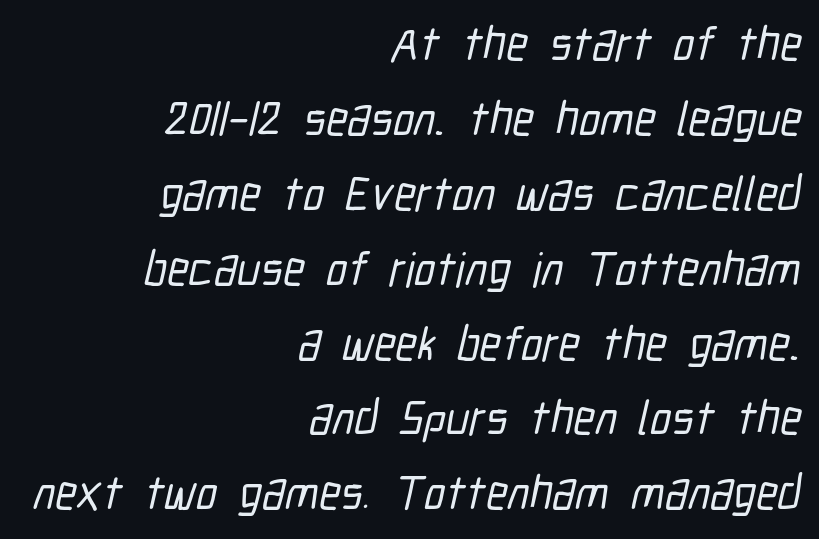
The image shows 48 px condensed sans-serif type; set right-aligned, normal line spacing (1.56x), normal letter spacing, not underlined; low stroke contrast and a medium x-height.
